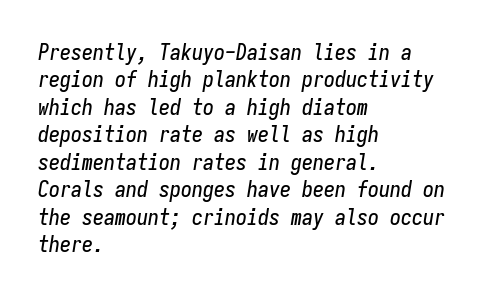
{"italic": "yes", "lean": "right", "slant_degrees": 9, "underline": "no", "align": "left", "line_spacing": "normal", "line_spacing_ratio": 1.25, "letter_spacing": "normal", "letter_spacing_em": 0.0, "glyph_px": 22}
